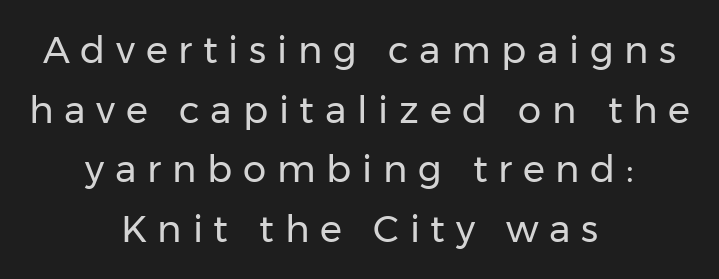
The image shows 37 px regular-weight sans-serif type, upright; set centered, normal line spacing (1.61x), unusually wide letter spacing (+0.29 em), not underlined; low stroke contrast and a medium x-height.
